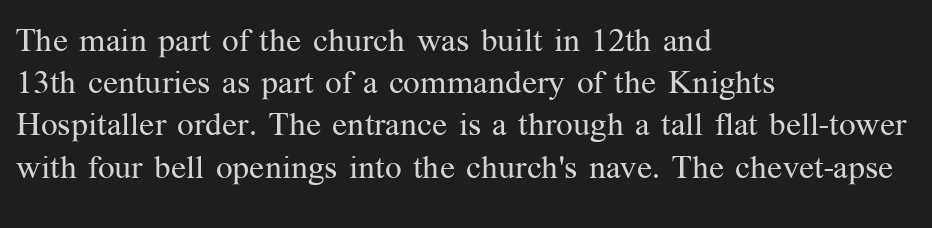
Q: Is the text bold? A: No.
Q: Is the text italic (slanted)? A: No, it is upright.
Q: Is the typeface a serif or a sans-serif typeface? A: Serif.
Q: Is the text underlined? A: No.
Q: How is the paragraph aligned? A: Left-aligned.
Q: Is the spacing between letters normal or unusually wide? A: Normal.
Q: Is the spacing between lines tight, normal or loose? A: Normal.
Q: Width (condensed, normal, or wide)? A: Normal.
Q: Stroke contrast? A: Medium.
Q: x-height? A: Medium.
Q: Monospaced? A: No.
